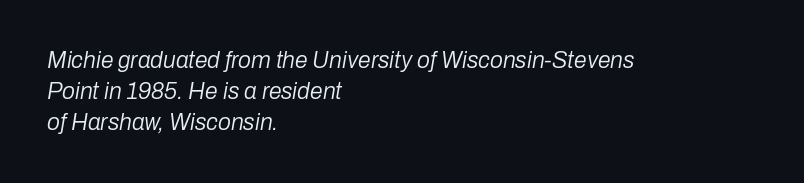
Q: Is the text bold? A: No.
Q: Is the text italic (slanted)? A: Yes, it leans right by about 10 degrees.
Q: Is the text underlined? A: No.
Q: How is the paragraph aligned? A: Left-aligned.
Q: Is the spacing between letters normal or unusually wide? A: Normal.
Q: Is the spacing between lines tight, normal or loose? A: Normal.
